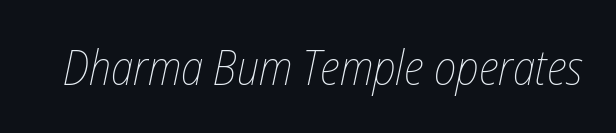
{"italic": "yes", "lean": "right", "slant_degrees": 12, "bold": "no", "weight": "thin", "width": "condensed", "stroke_contrast": "low", "x_height": "medium", "monospaced": "no", "underline": "no", "letter_spacing": "normal", "letter_spacing_em": 0.0, "glyph_px": 48}
